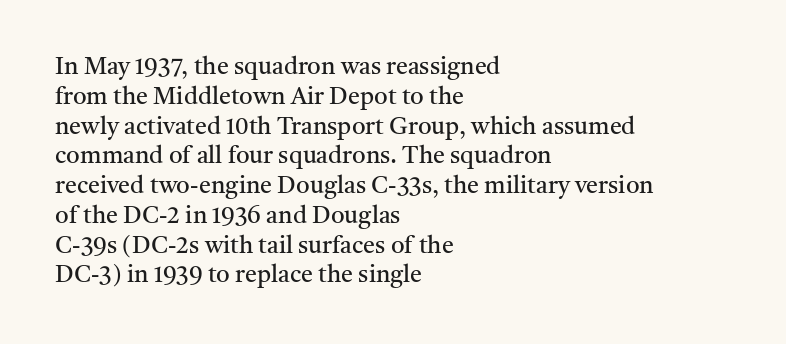
{"italic": "no", "bold": "no", "underline": "no", "align": "left", "line_spacing_ratio": 1.24, "letter_spacing": "normal", "letter_spacing_em": 0.0, "glyph_px": 24}
